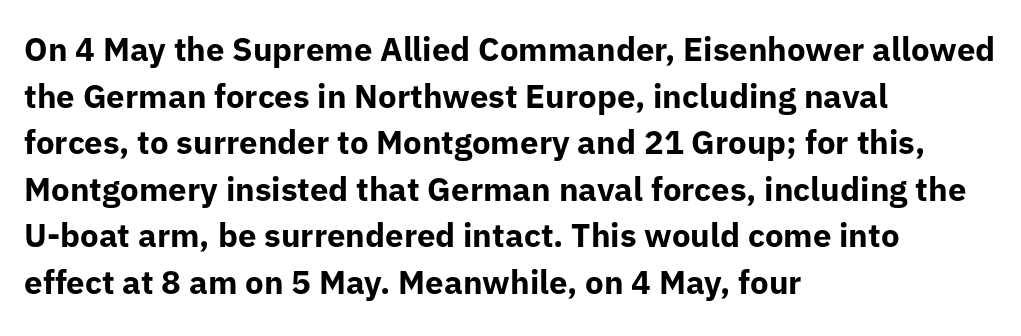
The image shows 33 px bold sans-serif type, upright; set left-aligned, normal line spacing (1.41x), normal letter spacing, not underlined; low stroke contrast and a medium x-height.
